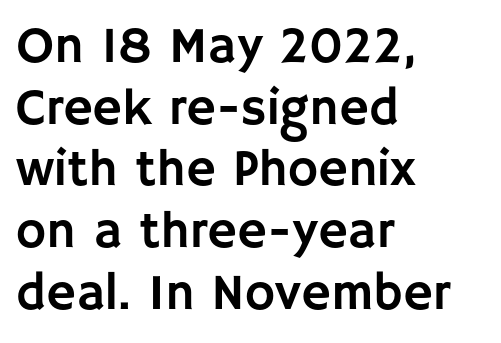
The passage shown is typeset with a sans-serif family. The passage shown is typed in a proportional face where columns would drift. No word sits above an underline. Line beginnings align vertically; line endings do not. Here the glyphs are tracked normally, forming tight word shapes.
